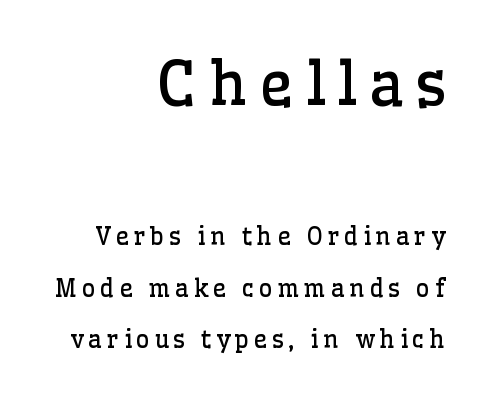
These two chunks differ in scale, with the top chunk taking the larger measure. Does the copy run flush right? Yes — the right margin is perfectly even. When letters stand straight like this, we call the style roman or upright. Heft: none added — not bold. What kind of face is this? One with serifs. The passage shown is typed in a proportional face where columns would drift.
